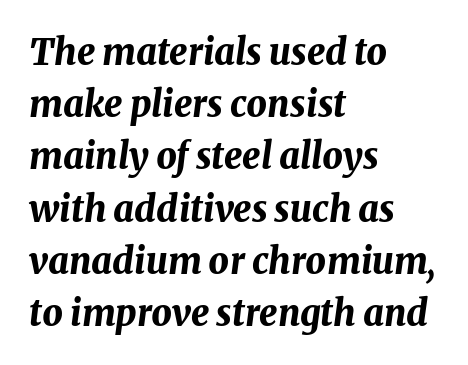
Q: Is the text bold? A: Yes.
Q: Is the text italic (slanted)? A: Yes, it leans right by about 8 degrees.
Q: Is the text underlined? A: No.
Q: How is the paragraph aligned? A: Left-aligned.
Q: Is the spacing between letters normal or unusually wide? A: Normal.
Q: Is the spacing between lines tight, normal or loose? A: Normal.
Q: Width (condensed, normal, or wide)? A: Normal.
Q: Stroke contrast? A: Medium.
Q: x-height? A: Medium.
Q: Monospaced? A: No.
